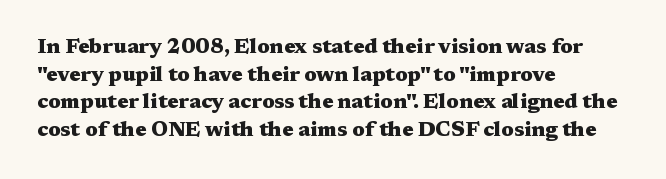
{"italic": "no", "bold": "yes", "underline": "no", "align": "left", "line_spacing": "normal", "line_spacing_ratio": 1.31, "letter_spacing": "normal", "letter_spacing_em": 0.0, "glyph_px": 21}
